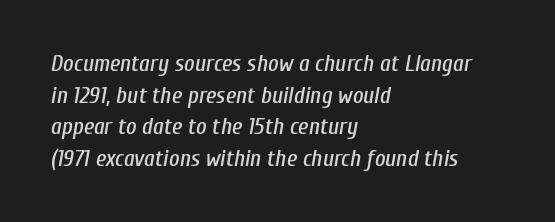
{"italic": "yes", "lean": "right", "slant_degrees": 10, "underline": "no", "align": "left", "line_spacing": "normal", "line_spacing_ratio": 1.37, "letter_spacing": "normal", "letter_spacing_em": 0.0, "glyph_px": 23}
